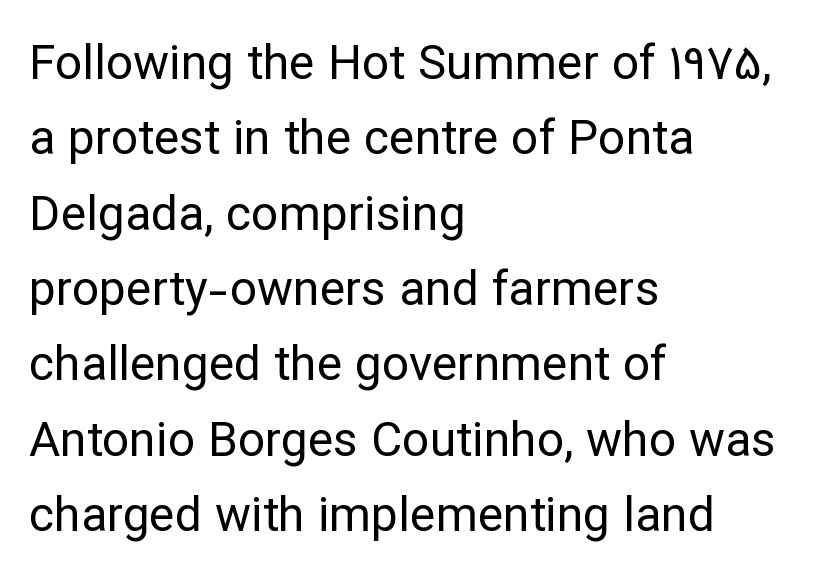
The image shows 48 px regular-weight sans-serif type, upright; set left-aligned, normal line spacing (1.57x), normal letter spacing, not underlined; low stroke contrast and a medium x-height.
